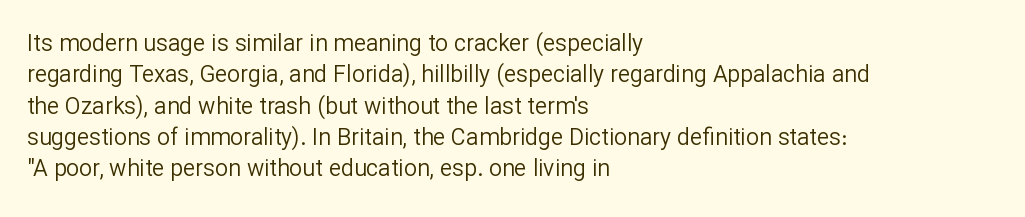
The image shows 23 px text type, upright; set left-aligned, normal line spacing (1.36x), normal letter spacing, not underlined.
